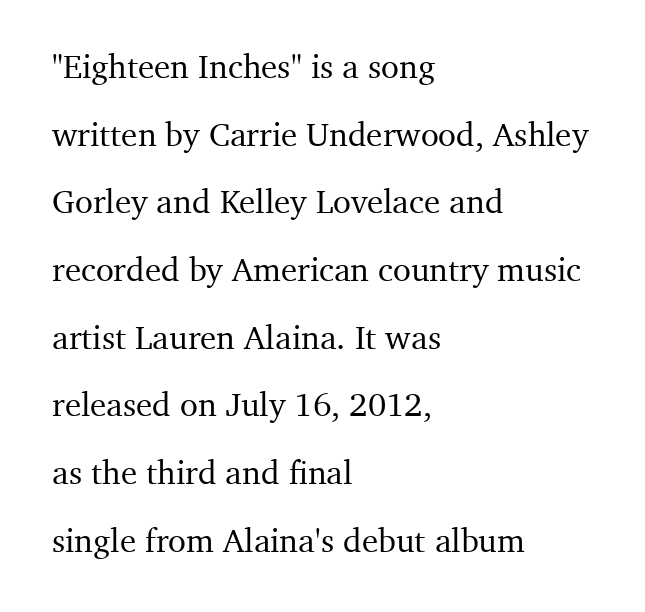
The image shows 33 px serif type, upright; set left-aligned, loose line spacing (2.05x), normal letter spacing, not underlined; medium stroke contrast and a medium x-height.
